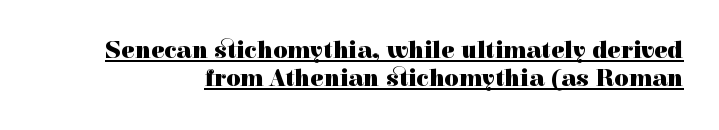
Italic: no, the glyphs are upright roman. Does the leading feel generous? Not at all — it's pinched. As a designer I'd log this as weight 700, bold. The rendering uses the underline text-decoration.
